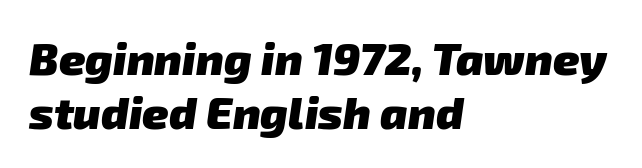
Q: Is the text bold? A: Yes.
Q: Is the typeface a serif or a sans-serif typeface? A: Sans-serif.
Q: Is the text underlined? A: No.
Q: How is the paragraph aligned? A: Left-aligned.
Q: Is the spacing between letters normal or unusually wide? A: Normal.
Q: Width (condensed, normal, or wide)? A: Normal.
Q: Stroke contrast? A: Low.
Q: x-height? A: Medium.
Q: Monospaced? A: No.
